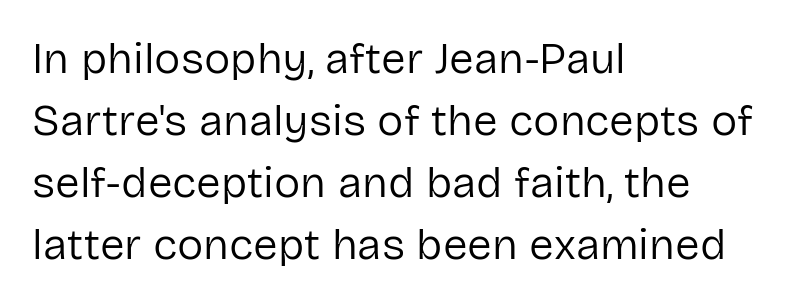
The image shows 44 px regular-weight sans-serif type, upright; set left-aligned, normal line spacing (1.41x), normal letter spacing, not underlined; low stroke contrast and a medium x-height.
